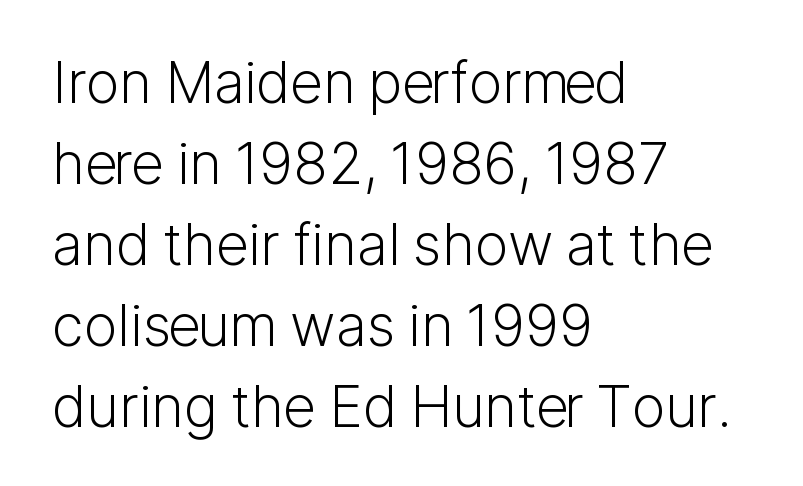
Q: Is the text bold? A: No.
Q: Is the text italic (slanted)? A: No, it is upright.
Q: Is the typeface a serif or a sans-serif typeface? A: Sans-serif.
Q: Is the text underlined? A: No.
Q: How is the paragraph aligned? A: Left-aligned.
Q: Is the spacing between letters normal or unusually wide? A: Normal.
Q: Is the spacing between lines tight, normal or loose? A: Normal.
Q: Width (condensed, normal, or wide)? A: Normal.
Q: Stroke contrast? A: Low.
Q: x-height? A: Medium.
Q: Monospaced? A: No.
